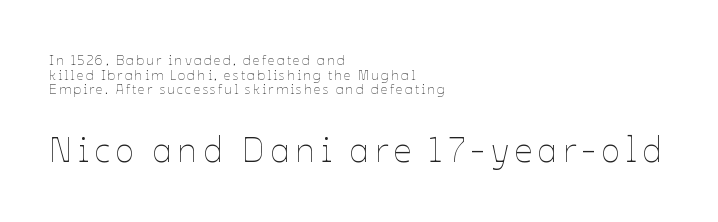
You could barely slide anything between these rows. Bare-footed words on every line. Small over large — that's the arrangement of the two blocks here. Vertical stems look standard width or narrower in stroke.
